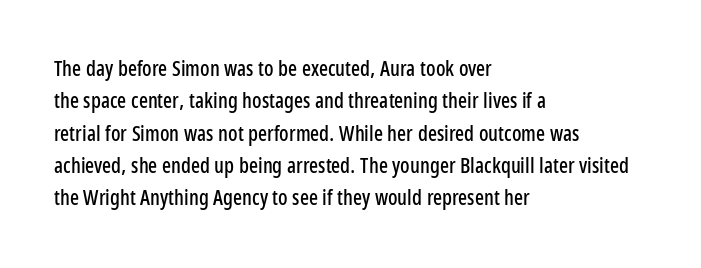
The image shows 21 px text type, upright; set left-aligned, normal line spacing (1.54x), normal letter spacing, not underlined.
